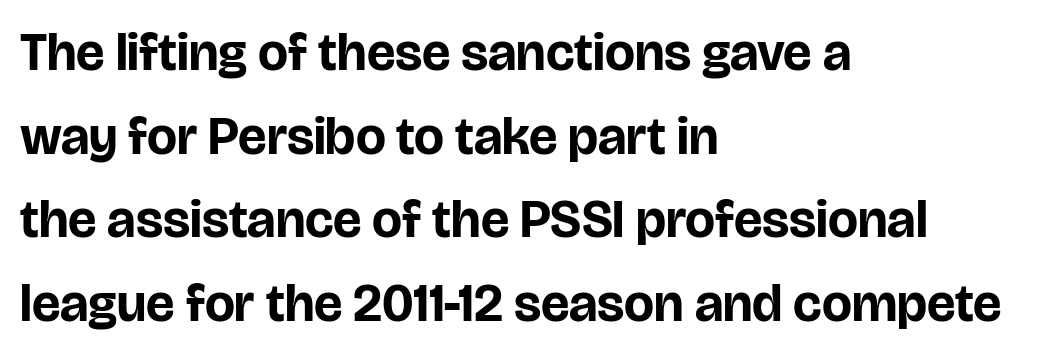
Q: Is the text bold? A: Yes.
Q: Is the text italic (slanted)? A: No, it is upright.
Q: Is the typeface a serif or a sans-serif typeface? A: Sans-serif.
Q: Is the text underlined? A: No.
Q: How is the paragraph aligned? A: Left-aligned.
Q: Is the spacing between letters normal or unusually wide? A: Normal.
Q: Is the spacing between lines tight, normal or loose? A: Normal.
Q: Width (condensed, normal, or wide)? A: Normal.
Q: Stroke contrast? A: Low.
Q: x-height? A: Large.
Q: Monospaced? A: No.
